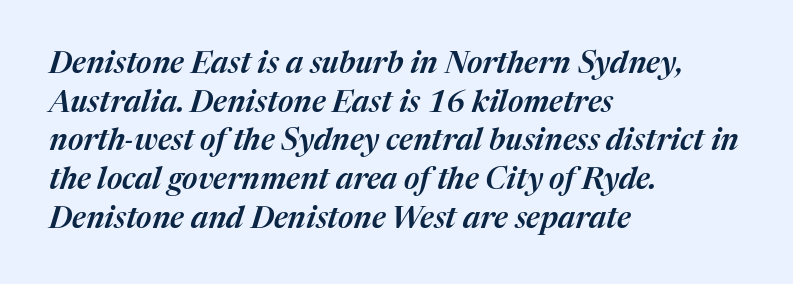
The horizontal fit of the characters is conventional and even. Emphasis-style slanted type is in use. Descenders are the only things crossing below the line. Successive baselines arrive at the customary interval.
